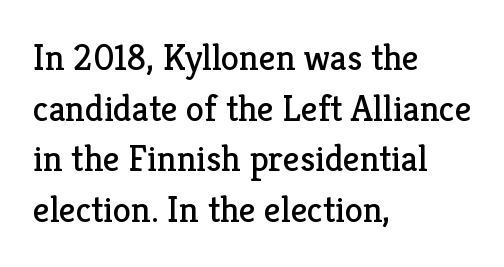
This sample uses plain, unmodified letter spacing. The letters look calm and open, with moderate or lighter stems. This sample keeps an unexceptional amount of space between lines. These lines are composed in type with serifs.
